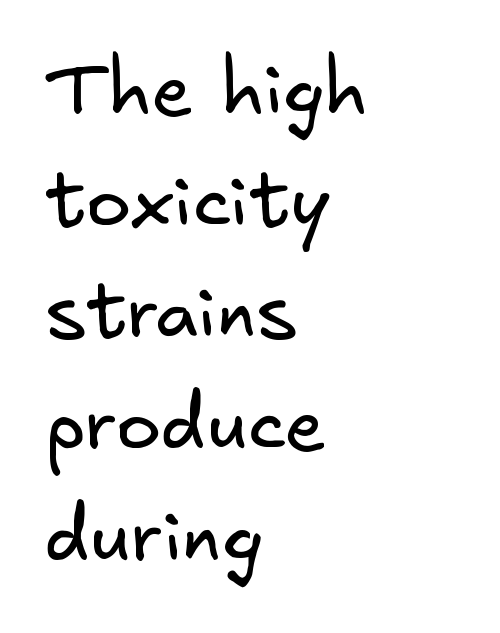
The image shows 75 px regular-weight sans-serif type; set left-aligned, normal line spacing (1.49x), normal letter spacing, not underlined; low stroke contrast and a small x-height.
